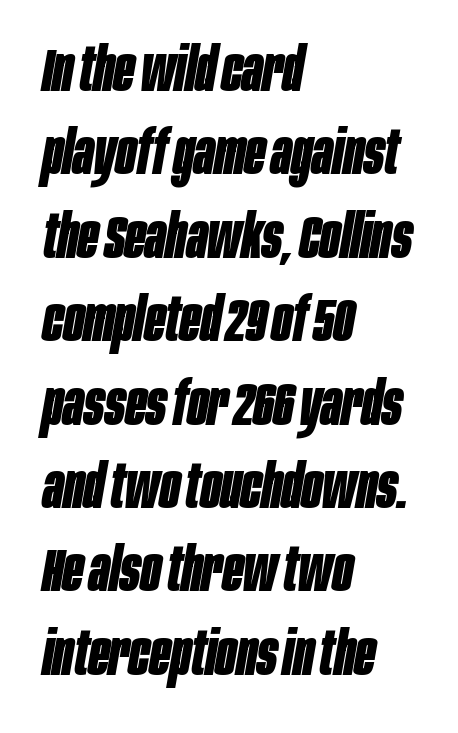
{"italic": "yes", "lean": "right", "slant_degrees": 10, "bold": "yes", "weight": "bold", "width": "condensed", "stroke_contrast": "low", "x_height": "large", "monospaced": "no", "underline": "no", "align": "left", "line_spacing": "normal", "line_spacing_ratio": 1.39, "letter_spacing": "normal", "letter_spacing_em": 0.0, "glyph_px": 60}
